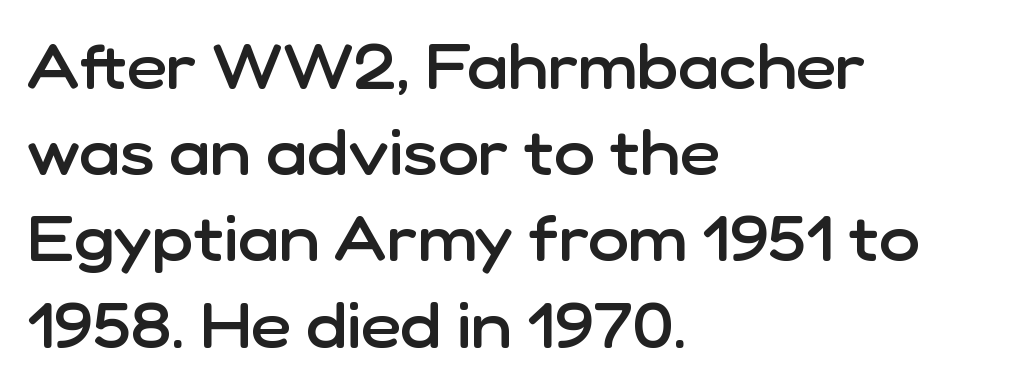
This block has exactly the height ordinary leading produces. The passage shown is typed in a proportional face where columns would drift. Characters follow at the spacing the type designer built in. The axis of the letterforms is exactly vertical.
